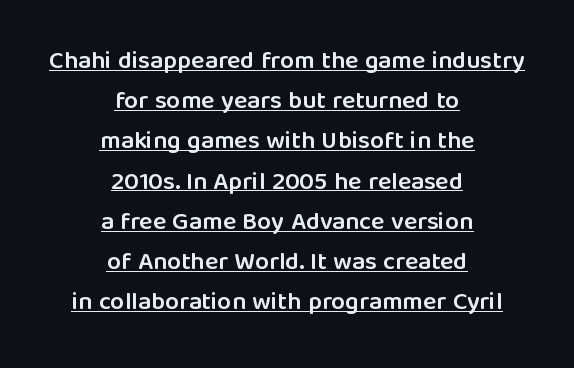
Line starts and ends both wander, symmetrically. Short note: letters normally spaced. A roman cut, with each character standing at attention. Underlined type.
